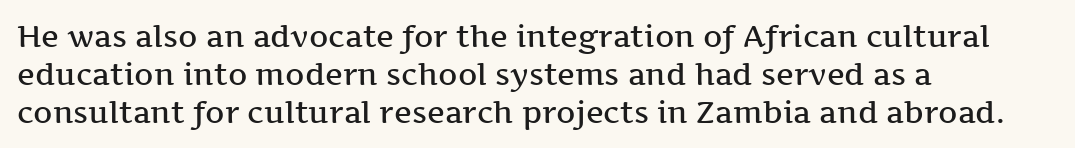
The image shows 30 px semibold, wide serif type, upright; set left-aligned, normal line spacing (1.26x), normal letter spacing, not underlined; medium stroke contrast and a medium x-height.
